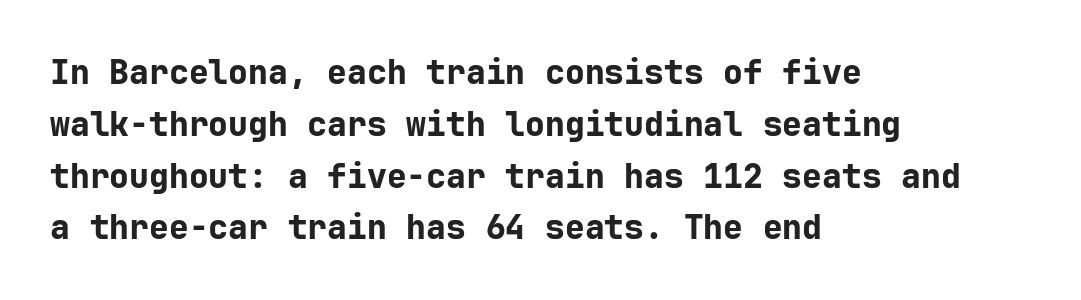
{"serif": "no", "italic": "no", "bold": "yes", "weight": "bold", "width": "normal", "stroke_contrast": "low", "x_height": "medium", "underline": "no", "align": "left", "line_spacing": "normal", "line_spacing_ratio": 1.57, "letter_spacing": "normal", "letter_spacing_em": 0.0, "glyph_px": 33}
